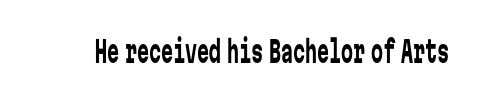
Note: no serifs on the glyphs. Beneath every word, the page is bare. No extra tracking has been applied to these lines. Ascenders rise straight up at ninety degrees.
